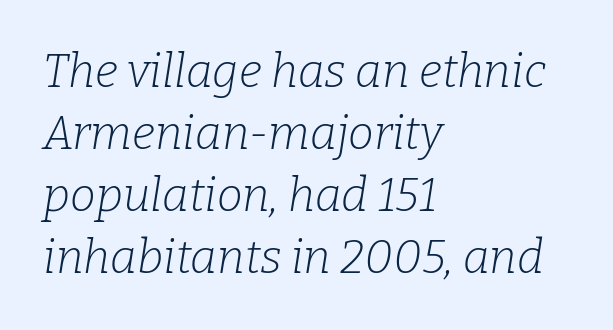
Q: Is the text bold? A: No.
Q: Is the text italic (slanted)? A: Yes, it leans right by about 9 degrees.
Q: Is the typeface a serif or a sans-serif typeface? A: Serif.
Q: Is the text underlined? A: No.
Q: How is the paragraph aligned? A: Left-aligned.
Q: Is the spacing between letters normal or unusually wide? A: Normal.
Q: Is the spacing between lines tight, normal or loose? A: Normal.
Q: Width (condensed, normal, or wide)? A: Normal.
Q: Stroke contrast? A: Low.
Q: x-height? A: Medium.
Q: Monospaced? A: No.
